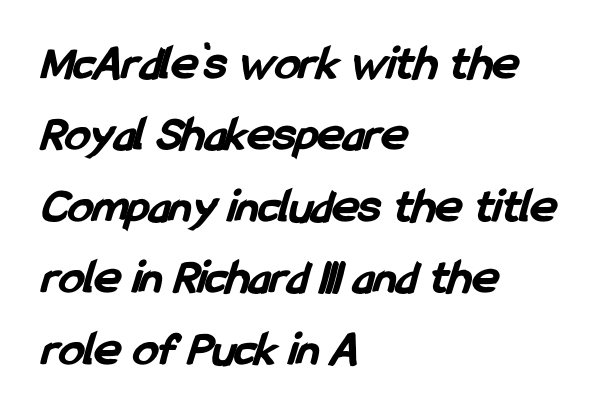
The letters advance in unequal steps, a hallmark of proportional type. The typeface chosen for these lines omits serifs. These lines carry a lot of weight — the face is fully bold. Inter-character spacing is left at the font's built-in metrics. The block of text has a typical density, with ordinary space between rows. One-word summary of the alignment: left.
